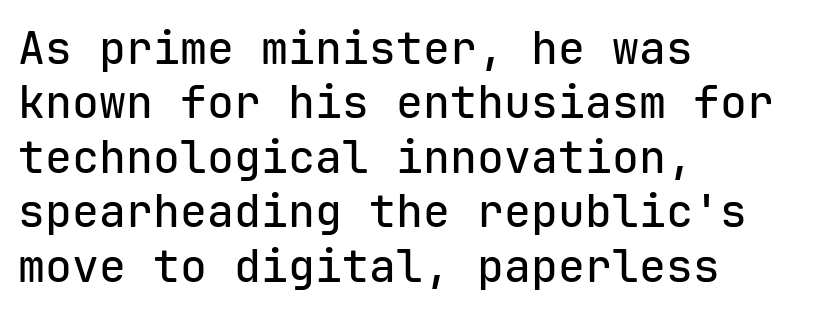
The typesetter chose a ragged-right arrangement here. The letters march in equal steps, a hallmark of fixed-pitch type. Glyph-to-glyph distance matches everyday printed text. Beneath every word, the page is bare.
